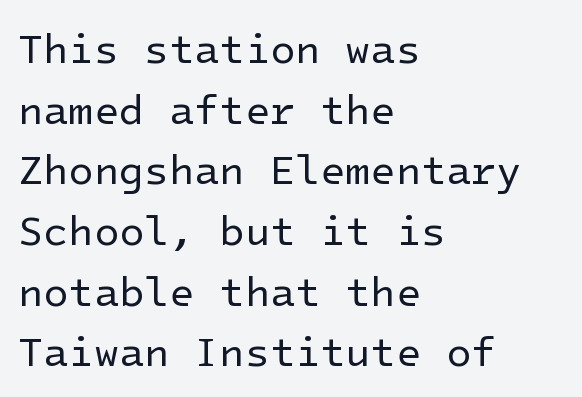
Q: Is the text bold? A: No.
Q: Is the text italic (slanted)? A: No, it is upright.
Q: Is the typeface a serif or a sans-serif typeface? A: Sans-serif.
Q: Is the text underlined? A: No.
Q: How is the paragraph aligned? A: Left-aligned.
Q: Is the spacing between letters normal or unusually wide? A: Normal.
Q: Is the spacing between lines tight, normal or loose? A: Normal.
Q: Width (condensed, normal, or wide)? A: Normal.
Q: Stroke contrast? A: Low.
Q: x-height? A: Medium.
